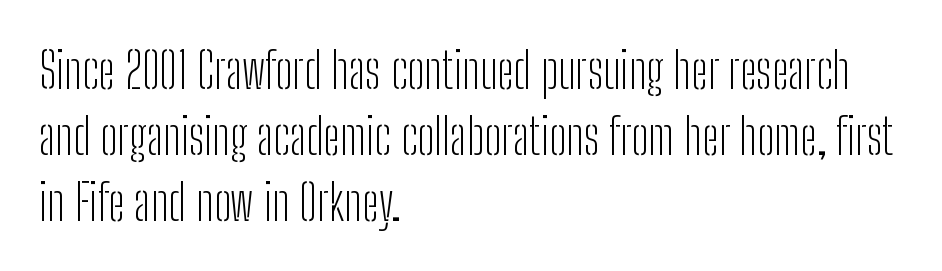
The image shows 50 px light, condensed sans-serif type, upright; set left-aligned, normal line spacing (1.32x), normal letter spacing, not underlined; low stroke contrast and a medium x-height.
